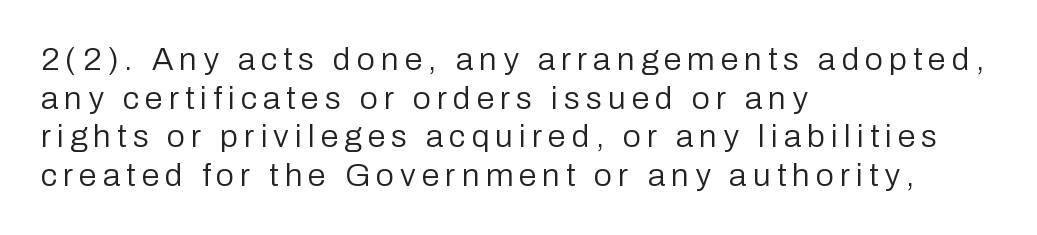
Q: Is the text bold? A: No.
Q: Is the text italic (slanted)? A: No, it is upright.
Q: Is the typeface a serif or a sans-serif typeface? A: Sans-serif.
Q: Is the text underlined? A: No.
Q: How is the paragraph aligned? A: Left-aligned.
Q: Width (condensed, normal, or wide)? A: Normal.
Q: Stroke contrast? A: Low.
Q: x-height? A: Medium.
Q: Monospaced? A: No.
